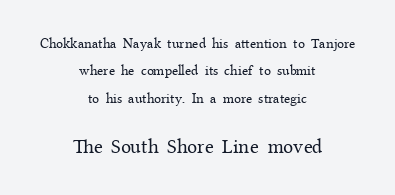
Q: Is the text bold? A: No.
Q: Is the text italic (slanted)? A: No, it is upright.
Q: Is the text underlined? A: No.
Q: How is the paragraph aligned? A: Centered.
Q: Is the spacing between letters normal or unusually wide? A: Normal.
Q: Is the spacing between lines tight, normal or loose? A: Loose.
Q: Which block of text is set in a larger size, the first (top) or the second (bottom)? A: The second (bottom) one.
